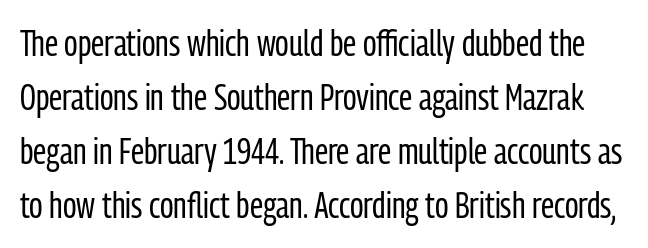
The image shows 37 px regular-weight, condensed sans-serif type, upright; set normal line spacing (1.46x), normal letter spacing, not underlined; low stroke contrast and a medium x-height.
